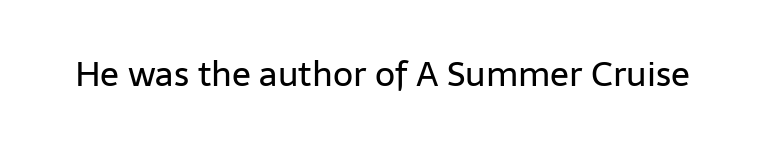
The image shows 35 px regular-weight sans-serif type, upright; set normal letter spacing, not underlined; low stroke contrast and a medium x-height.
